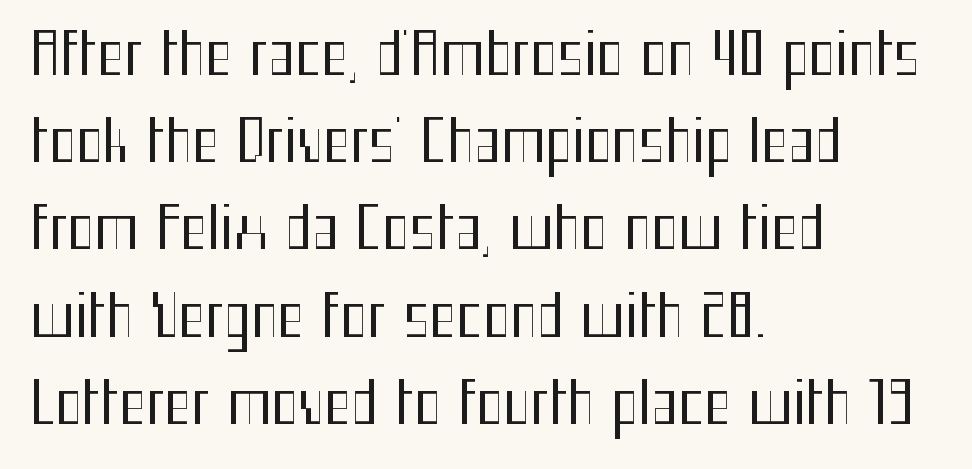
Plain, unruled lines of type. Think standard paragraph weight, or any step lighter than that. Looks like regular typesetting: each glyph gets only the width it needs. The type sits square on the baseline with zero lean. A typesetter would call this zero additional tracking.
